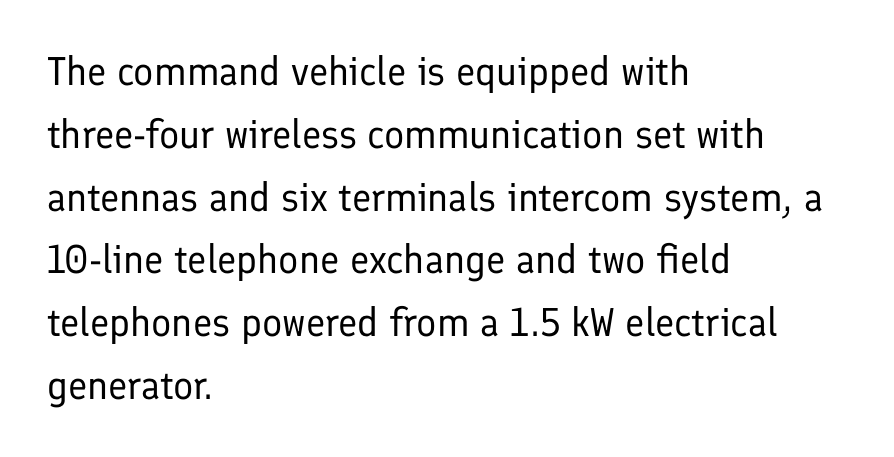
{"serif": "no", "italic": "no", "bold": "no", "weight": "regular", "width": "normal", "stroke_contrast": "low", "x_height": "medium", "monospaced": "no", "underline": "no", "align": "left", "line_spacing": "normal", "line_spacing_ratio": 1.57, "letter_spacing": "normal", "letter_spacing_em": 0.0, "glyph_px": 40}
